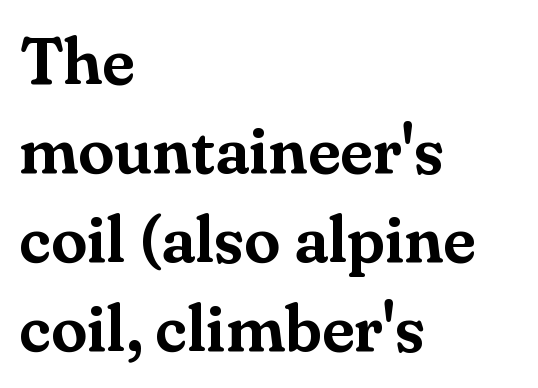
Q: Is the text italic (slanted)? A: No, it is upright.
Q: Is the typeface a serif or a sans-serif typeface? A: Serif.
Q: Is the text underlined? A: No.
Q: How is the paragraph aligned? A: Left-aligned.
Q: Is the spacing between letters normal or unusually wide? A: Normal.
Q: Is the spacing between lines tight, normal or loose? A: Normal.
Q: Width (condensed, normal, or wide)? A: Normal.
Q: Stroke contrast? A: Medium.
Q: x-height? A: Small.
Q: Monospaced? A: No.
